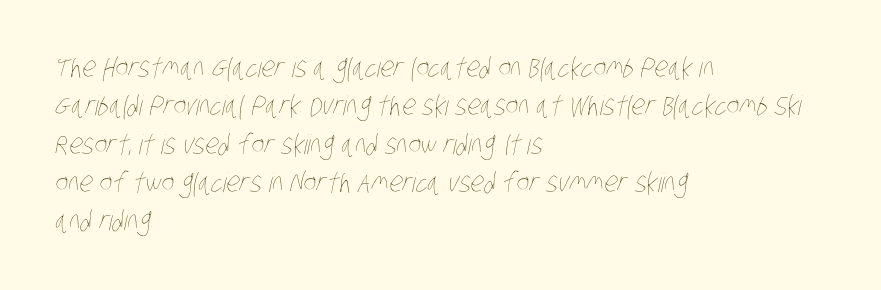
The image shows 27 px text type; set left-aligned, normal line spacing (1.42x), normal letter spacing, not underlined.
